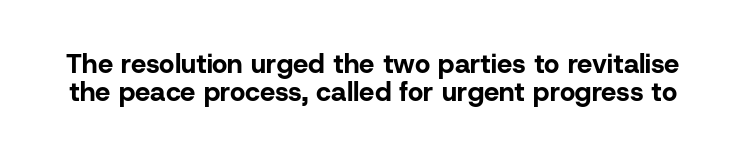
{"italic": "no", "bold": "yes", "underline": "no", "line_spacing": "tight", "line_spacing_ratio": 1.02, "letter_spacing": "normal", "letter_spacing_em": 0.0, "glyph_px": 27}
